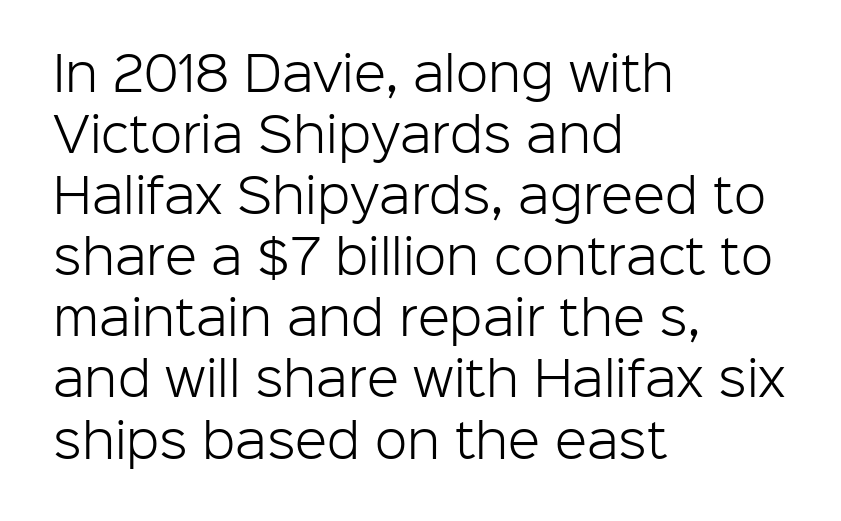
Q: Is the text bold? A: No.
Q: Is the text italic (slanted)? A: No, it is upright.
Q: Is the typeface a serif or a sans-serif typeface? A: Sans-serif.
Q: Is the text underlined? A: No.
Q: How is the paragraph aligned? A: Left-aligned.
Q: Is the spacing between letters normal or unusually wide? A: Normal.
Q: Is the spacing between lines tight, normal or loose? A: Normal.
Q: Width (condensed, normal, or wide)? A: Normal.
Q: Stroke contrast? A: Low.
Q: x-height? A: Medium.
Q: Monospaced? A: No.
